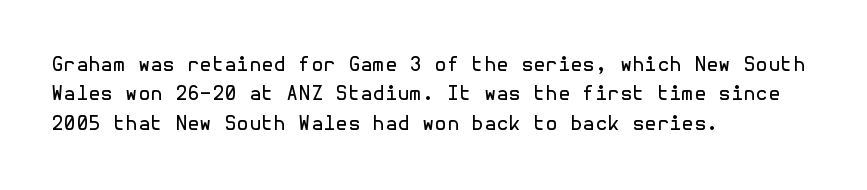
Q: Is the text bold? A: No.
Q: Is the text italic (slanted)? A: No, it is upright.
Q: Is the text underlined? A: No.
Q: How is the paragraph aligned? A: Left-aligned.
Q: Is the spacing between letters normal or unusually wide? A: Normal.
Q: Is the spacing between lines tight, normal or loose? A: Normal.
